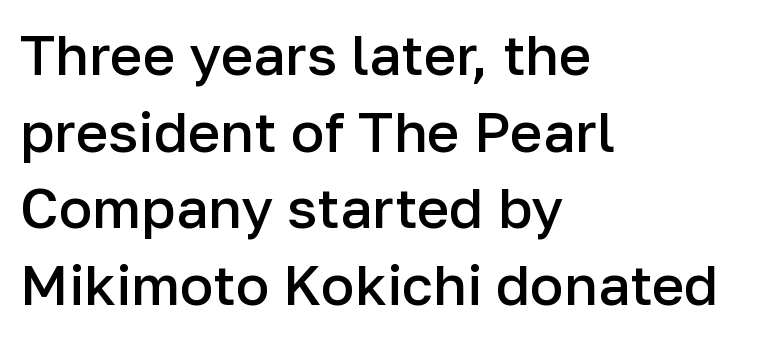
The image shows 56 px semibold sans-serif type, upright; set left-aligned, normal line spacing (1.37x), normal letter spacing, not underlined; low stroke contrast and a medium x-height.
